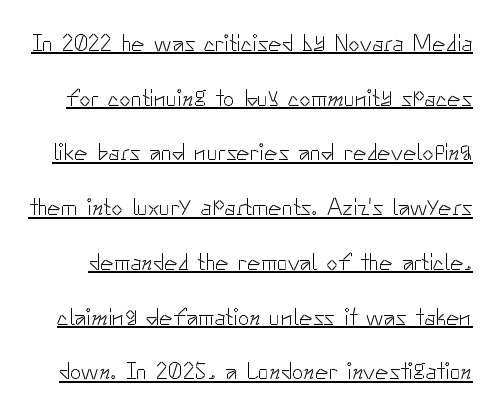
The image shows 23 px text type, upright; set loose line spacing (2.38x), normal letter spacing, underlined.
